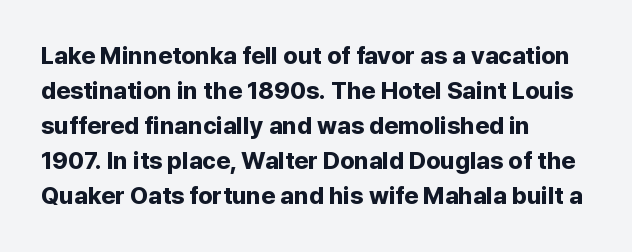
The image shows 24 px bold type, upright; set left-aligned, normal line spacing (1.46x), normal letter spacing, not underlined.
